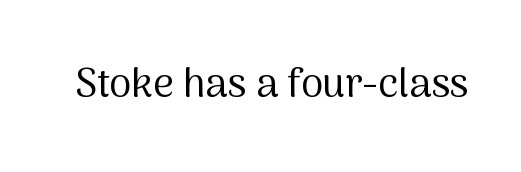
The image shows 40 px regular-weight sans-serif type, upright; set normal letter spacing, not underlined; medium stroke contrast and a medium x-height.
